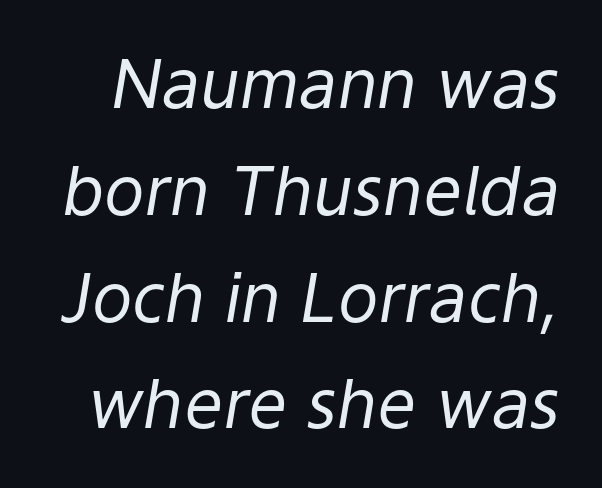
{"italic": "yes", "lean": "right", "slant_degrees": 9, "bold": "no", "weight": "regular", "width": "normal", "stroke_contrast": "low", "x_height": "medium", "monospaced": "no", "underline": "no", "line_spacing": "normal", "line_spacing_ratio": 1.57, "letter_spacing": "normal", "letter_spacing_em": 0.0, "glyph_px": 68}
